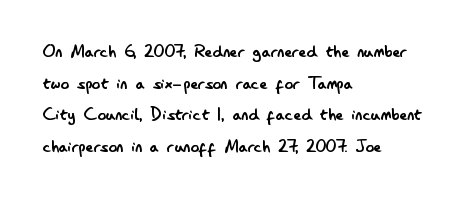
The image shows 21 px text type, upright; set left-aligned, normal line spacing (1.51x), normal letter spacing, not underlined.
